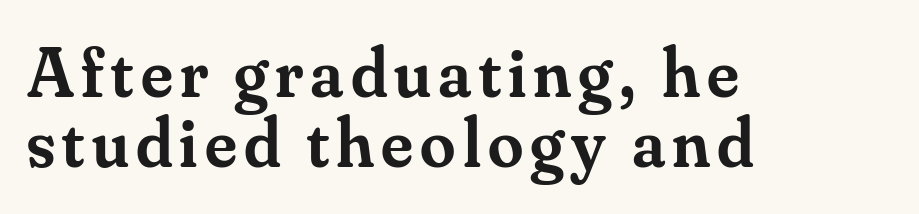
Q: Is the text bold? A: Semi-bold.
Q: Is the text italic (slanted)? A: No, it is upright.
Q: Is the typeface a serif or a sans-serif typeface? A: Serif.
Q: Is the text underlined? A: No.
Q: How is the paragraph aligned? A: Left-aligned.
Q: Is the spacing between lines tight, normal or loose? A: Tight.
Q: Width (condensed, normal, or wide)? A: Normal.
Q: Stroke contrast? A: Medium.
Q: x-height? A: Small.
Q: Monospaced? A: No.
